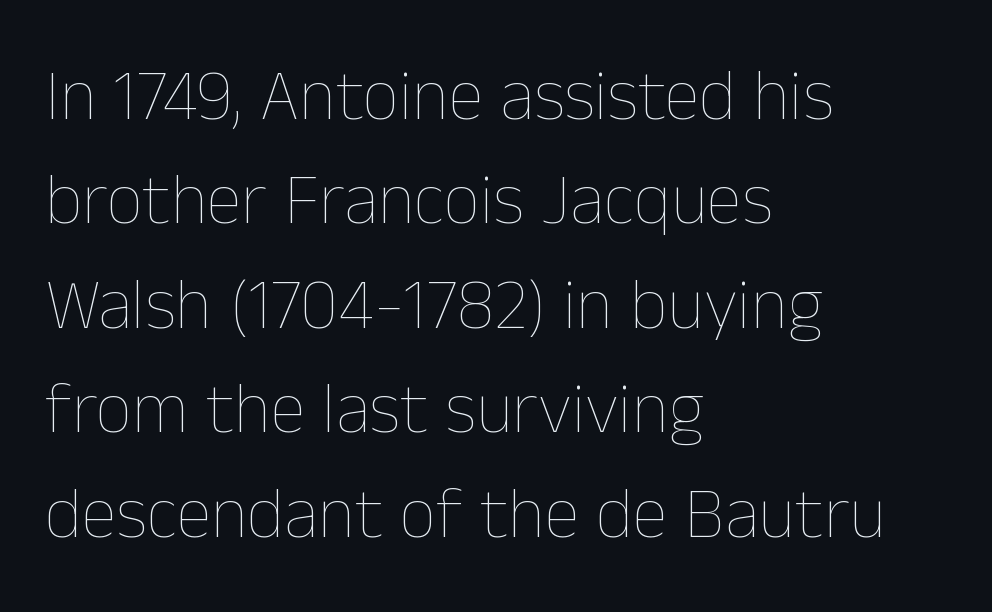
The letters advance in unequal steps, a hallmark of proportional type. The foot of each line stays bare and open. Honestly, the letter spacing is just normal — you wouldn't notice it. This sample uses an upright cut, with every glyph sitting square on the baseline. Stem width sits at or under what a default text font uses.
